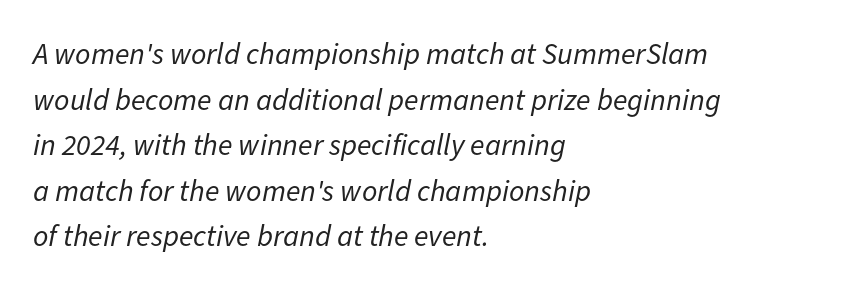
A classic flush-left, rag-right setting is used for this passage. The vertical gap from one line to the next is medium. The typesetting does not lean heavy: it is not bold. Plain, unruled lines of type. Short note: letters normally spaced. Observe the lean: these are italic letterforms.
